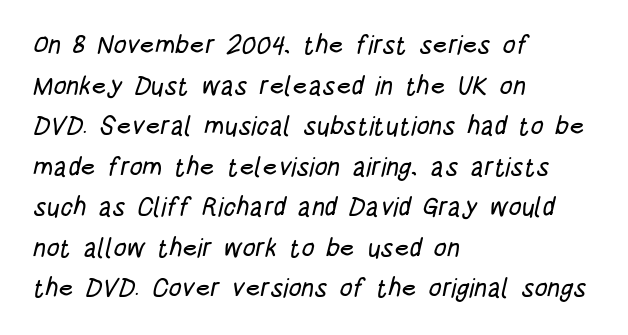
Q: Is the text underlined? A: No.
Q: How is the paragraph aligned? A: Left-aligned.
Q: Is the spacing between letters normal or unusually wide? A: Normal.
Q: Is the spacing between lines tight, normal or loose? A: Normal.
